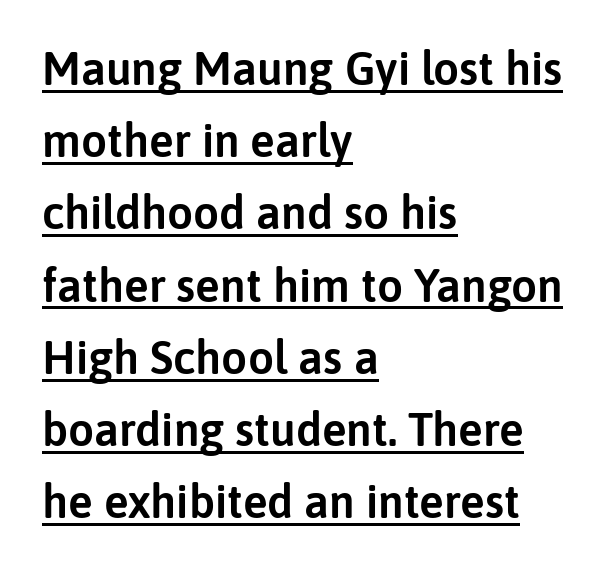
The image shows 46 px sans-serif type, upright; set left-aligned, normal line spacing (1.57x), normal letter spacing, underlined; low stroke contrast and a medium x-height.
